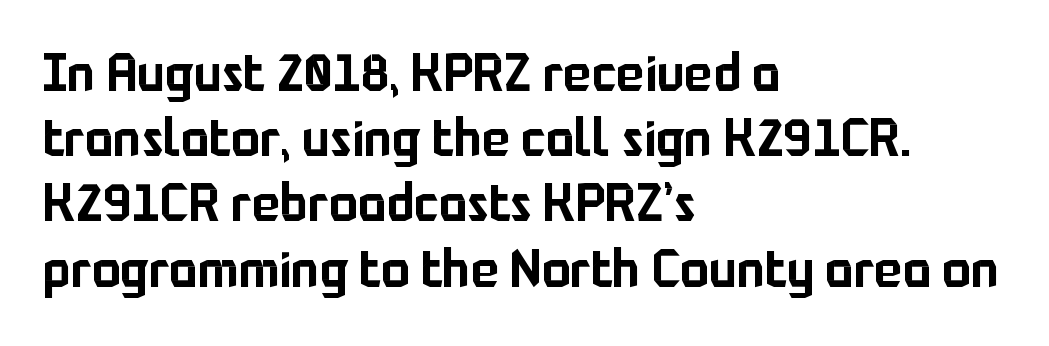
Q: Is the text italic (slanted)? A: No, it is upright.
Q: Is the typeface a serif or a sans-serif typeface? A: Sans-serif.
Q: Is the text underlined? A: No.
Q: How is the paragraph aligned? A: Left-aligned.
Q: Is the spacing between letters normal or unusually wide? A: Normal.
Q: Width (condensed, normal, or wide)? A: Normal.
Q: Stroke contrast? A: Low.
Q: x-height? A: Medium.
Q: Monospaced? A: No.
